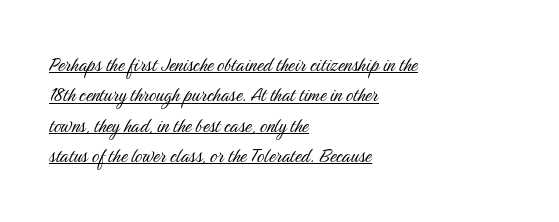
Quick note: interline space is typical. Stroke mass is kept to a normal reading level or below. Words appear dense and cohesive because spacing is normal. The rendering anchors every line to the left-hand side.
